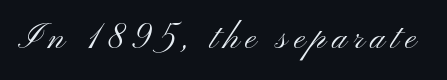
{"serif": "no", "bold": "no", "weight": "light", "width": "wide", "stroke_contrast": "medium", "x_height": "small", "monospaced": "no", "underline": "no", "glyph_px": 34}
